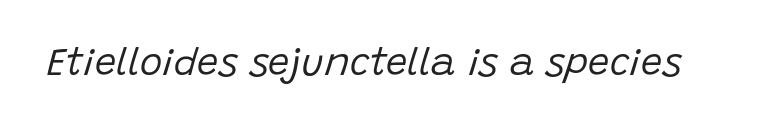
Q: Is the text bold? A: No.
Q: Is the text italic (slanted)? A: Yes, it leans right by about 15 degrees.
Q: Is the text underlined? A: No.
Q: Is the spacing between letters normal or unusually wide? A: Normal.
Q: Width (condensed, normal, or wide)? A: Normal.
Q: Stroke contrast? A: Low.
Q: x-height? A: Large.
Q: Monospaced? A: No.
